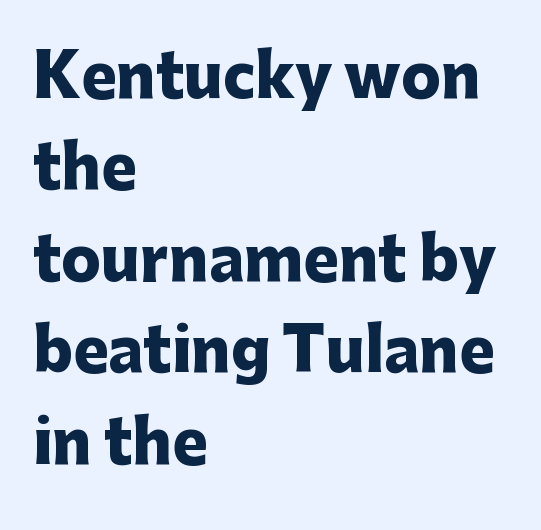
{"serif": "no", "italic": "no", "bold": "yes", "weight": "heavy", "width": "normal", "stroke_contrast": "low", "x_height": "medium", "monospaced": "no", "underline": "no", "align": "left", "line_spacing": "normal", "line_spacing_ratio": 1.55, "letter_spacing": "normal", "letter_spacing_em": 0.0, "glyph_px": 59}
